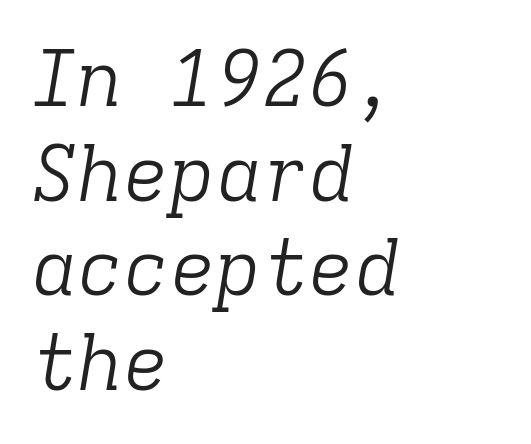
The image shows 77 px light serif type, italic (leaning right), monospaced; set left-aligned, line spacing 1.23x, normal letter spacing, not underlined; low stroke contrast and a medium x-height.
